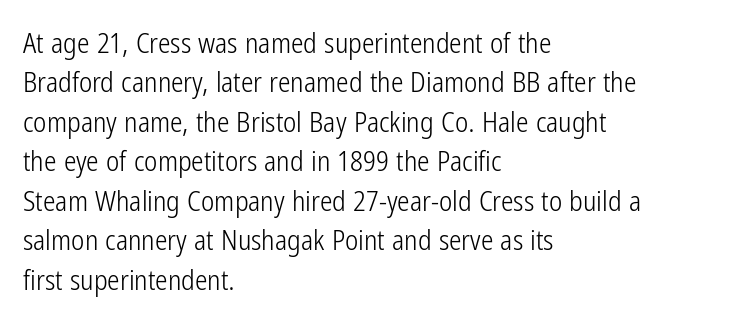
Bold? No — there's no thickening of the strokes. This is the regular roman posture of the typeface. A typesetter would call this zero additional tracking. Quick note: underline off. Line beginnings align vertically; line endings do not.
